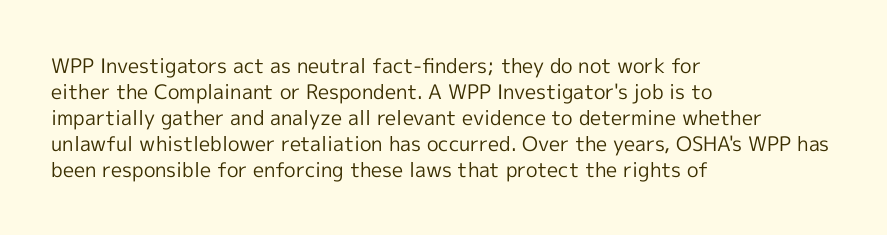
Q: Is the text bold? A: No.
Q: Is the text italic (slanted)? A: No, it is upright.
Q: Is the text underlined? A: No.
Q: How is the paragraph aligned? A: Left-aligned.
Q: Is the spacing between letters normal or unusually wide? A: Normal.
Q: Is the spacing between lines tight, normal or loose? A: Normal.
